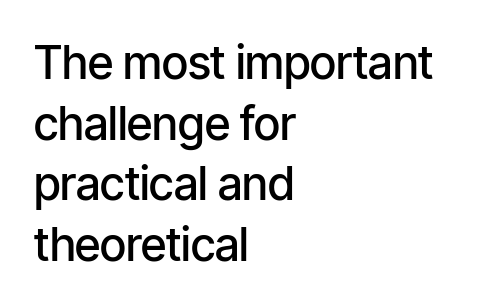
{"serif": "no", "italic": "no", "bold": "semi", "weight": "semibold", "width": "condensed", "stroke_contrast": "low", "x_height": "medium", "monospaced": "no", "underline": "no", "align": "left", "line_spacing": "normal", "line_spacing_ratio": 1.32, "letter_spacing": "normal", "letter_spacing_em": 0.0, "glyph_px": 46}
